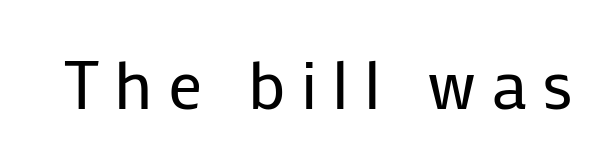
{"serif": "no", "italic": "no", "bold": "no", "weight": "regular", "width": "normal", "stroke_contrast": "low", "x_height": "medium", "monospaced": "no", "underline": "no", "letter_spacing": "wide", "letter_spacing_em": 0.22, "glyph_px": 68}
